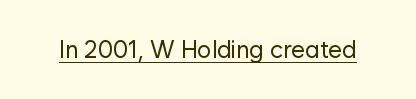
{"italic": "no", "bold": "no", "underline": "yes", "letter_spacing": "normal", "letter_spacing_em": 0.0, "glyph_px": 24}
